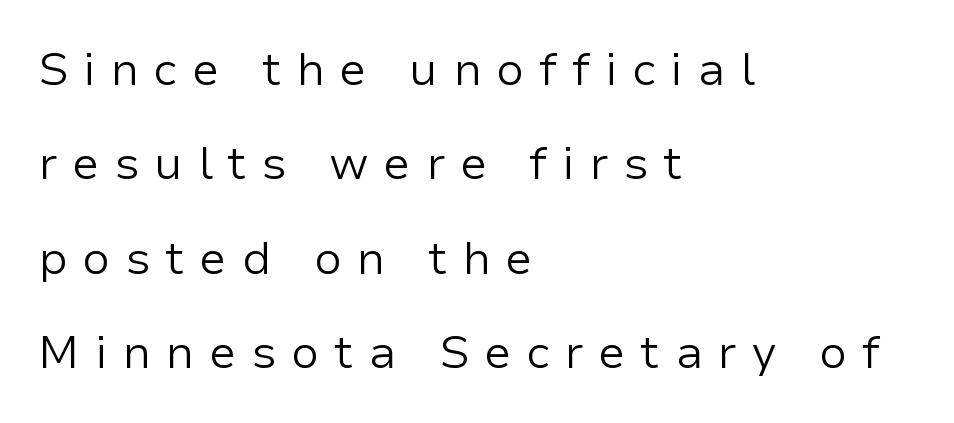
Horizontally, the lines are justified to the leading edge only. Font category for this specimen: sans-serif. If you measured baseline to baseline, you'd find a long distance. Descender tails drop into unmarked territory. Italic: no, the glyphs are upright roman.
